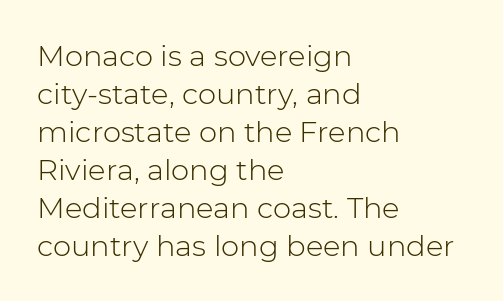
I'd call this a sans setting — the letters go barefoot. Which margin do the lines hug? The left one — the right edge is uneven. The space directly below the letters is spotless. Note the varied advance widths — an 'i' is clearly narrower than an 'm'.
